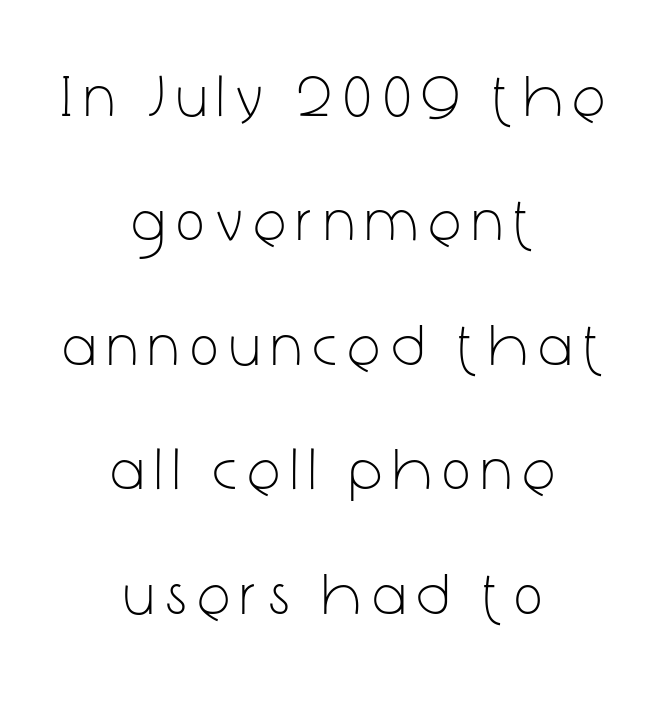
The image shows 59 px light, condensed sans-serif type, upright; set centered, loose line spacing (2.11x), unusually wide letter spacing (+0.22 em), not underlined; low stroke contrast and a medium x-height.
